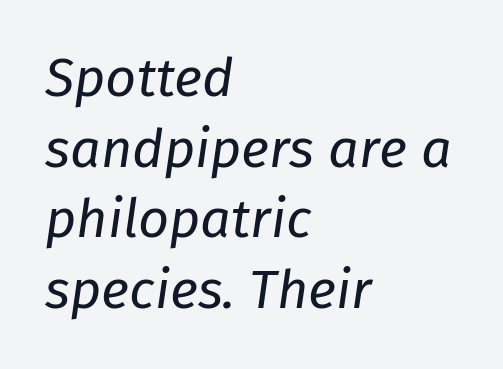
No letter is thick-stroked: the sample isn't bold. The passage shown is not underscored anywhere. No extra tracking has been applied to these lines. Normally led — the rows are evenly, conventionally spaced.
